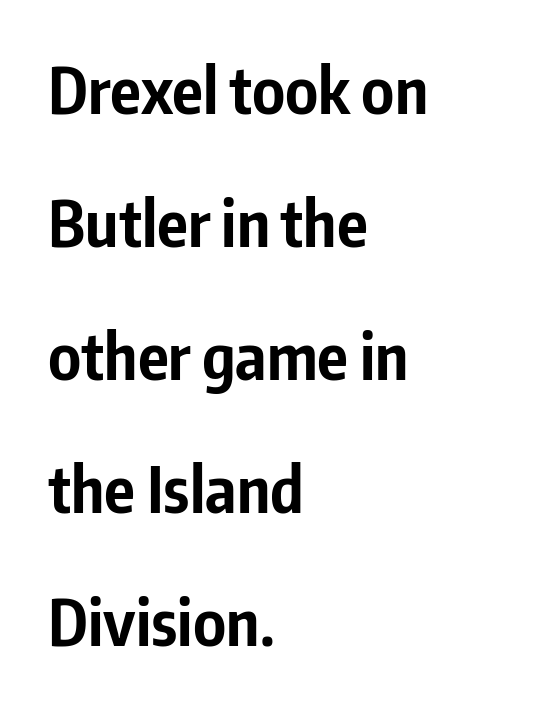
Q: Is the text bold? A: Yes.
Q: Is the text italic (slanted)? A: No, it is upright.
Q: Is the typeface a serif or a sans-serif typeface? A: Sans-serif.
Q: Is the text underlined? A: No.
Q: How is the paragraph aligned? A: Left-aligned.
Q: Is the spacing between letters normal or unusually wide? A: Normal.
Q: Is the spacing between lines tight, normal or loose? A: Loose.
Q: Width (condensed, normal, or wide)? A: Condensed.
Q: Stroke contrast? A: Low.
Q: x-height? A: Medium.
Q: Monospaced? A: No.
